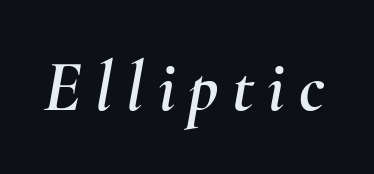
{"italic": "yes", "lean": "right", "slant_degrees": 10, "width": "normal", "stroke_contrast": "medium", "x_height": "small", "monospaced": "no", "underline": "no", "glyph_px": 72}
